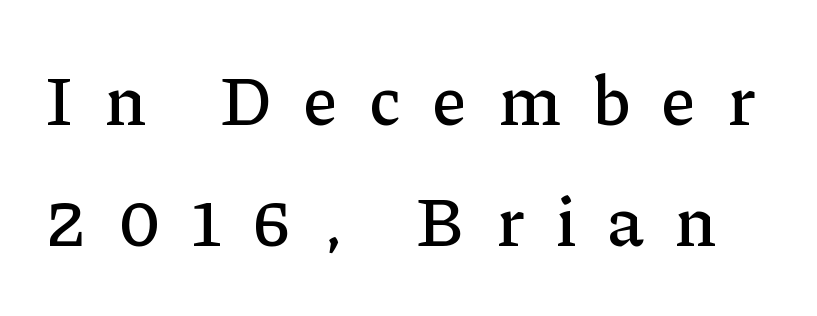
The image shows 71 px serif type, upright; set line spacing 1.71x, unusually wide letter spacing (+0.45 em), not underlined; low stroke contrast and a medium x-height.
